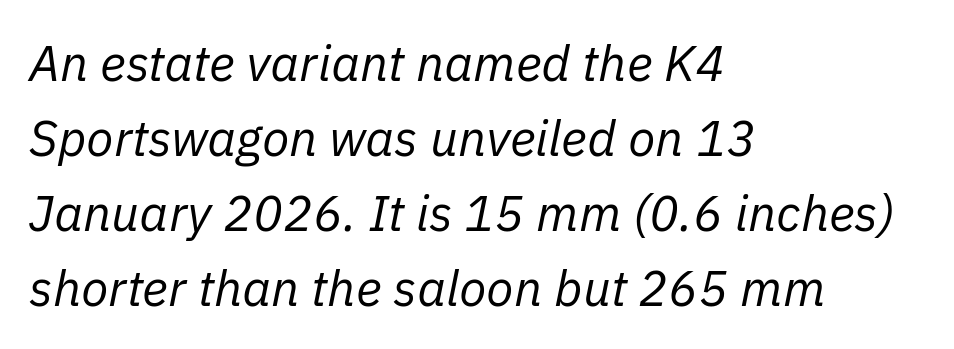
The image shows 50 px regular-weight type, italic (leaning right); set left-aligned, normal line spacing (1.5x), normal letter spacing, not underlined; low stroke contrast and a medium x-height.
